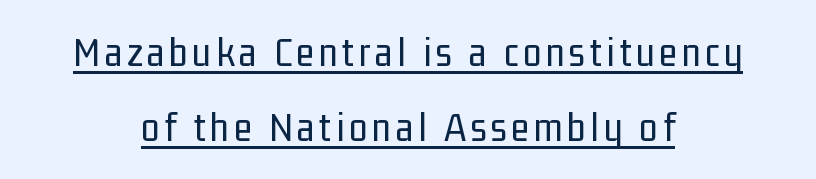
A quiet, ordinary-to-light weight characterises the typeface. The text block is weighted toward neither margin, spreading evenly from the middle. Somebody hit Ctrl+U on this one — the words are underlined. The designer went with a sans here, leaving each stem footless.
